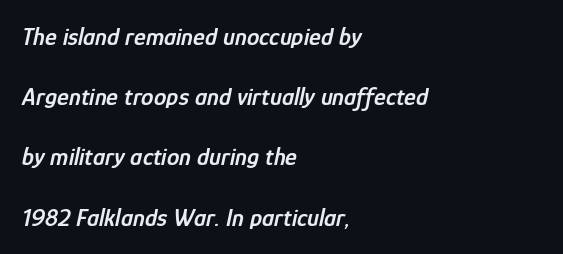
Q: Is the text bold? A: Semi-bold.
Q: Is the text italic (slanted)? A: Yes, it leans right by about 12 degrees.
Q: Is the text underlined? A: No.
Q: How is the paragraph aligned? A: Left-aligned.
Q: Is the spacing between letters normal or unusually wide? A: Normal.
Q: Is the spacing between lines tight, normal or loose? A: Loose.
